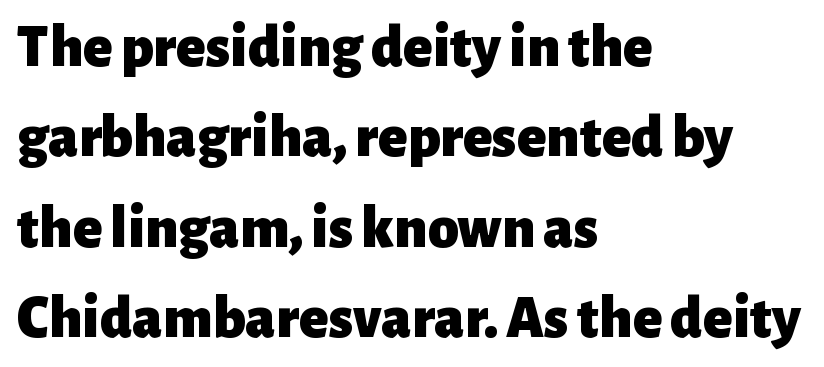
Q: Is the text bold? A: Yes.
Q: Is the text italic (slanted)? A: No, it is upright.
Q: Is the typeface a serif or a sans-serif typeface? A: Sans-serif.
Q: Is the text underlined? A: No.
Q: How is the paragraph aligned? A: Left-aligned.
Q: Is the spacing between letters normal or unusually wide? A: Normal.
Q: Is the spacing between lines tight, normal or loose? A: Normal.
Q: Width (condensed, normal, or wide)? A: Normal.
Q: Stroke contrast? A: Low.
Q: x-height? A: Medium.
Q: Monospaced? A: No.
